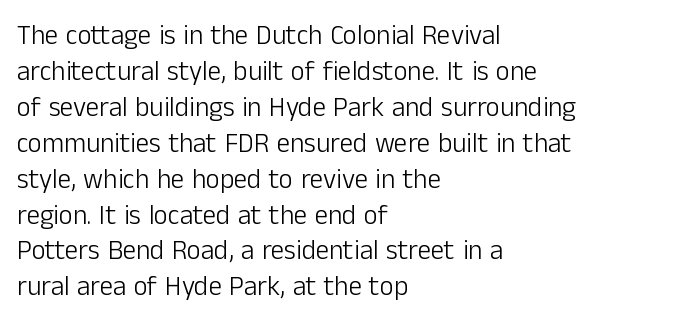
{"italic": "no", "bold": "no", "underline": "no", "align": "left", "line_spacing": "normal", "line_spacing_ratio": 1.33, "letter_spacing": "normal", "letter_spacing_em": 0.0, "glyph_px": 27}
